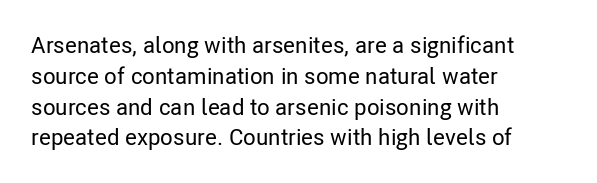
The glyphs are unaccompanied by any horizontal stroke below them. Quick note: not italic, upright. Each word holds together tightly as a unit, with standard inter-letter gaps. The paragraph shown leans on its left margin. Does the leading feel generous? No, just average.
